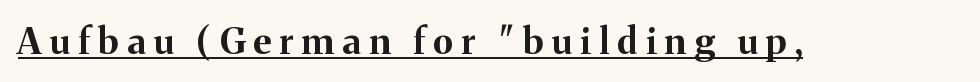
The image shows 36 px bold serif type, upright; set unusually wide letter spacing (+0.23 em), underlined; medium stroke contrast and a medium x-height.
